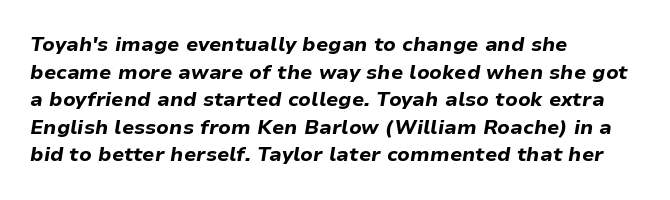
{"italic": "yes", "lean": "right", "slant_degrees": 9, "bold": "yes", "underline": "no", "align": "left", "line_spacing": "normal", "line_spacing_ratio": 1.38, "letter_spacing": "normal", "letter_spacing_em": 0.0, "glyph_px": 20}
